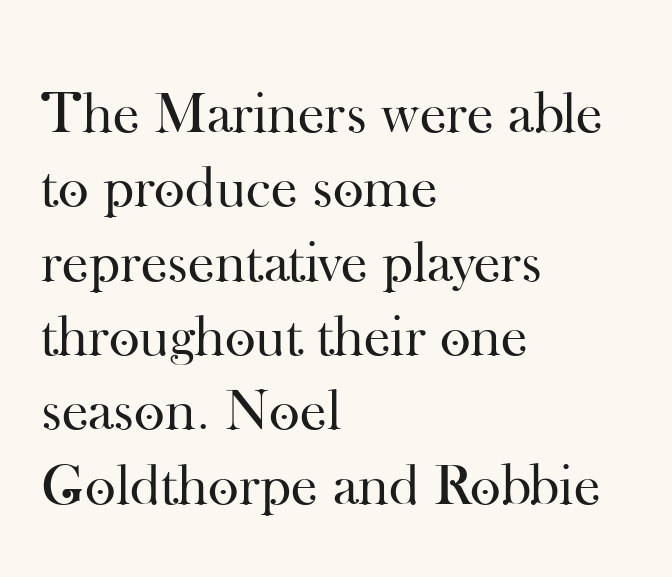
These lines sit exactly where default settings would place them. Left-aligned paragraph, ragged on the right. The face looks like a standard text weight, possibly lighter. Beneath every word, the page is bare. These lines keep a tight, regular rhythm from letter to letter. Nope, not italic — everything's standing straight.
